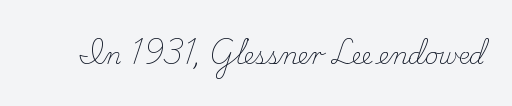
The type is set solid horizontally, with unmodified tracking. Words float on clear page, feet unadorned. A quiet, ordinary-to-light weight characterises the typeface.
